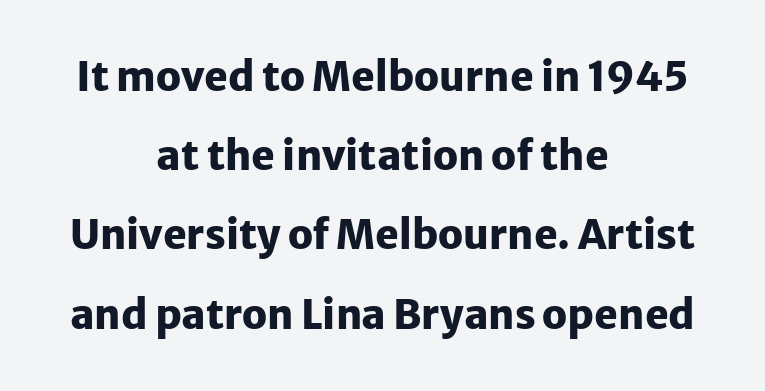
{"serif": "no", "italic": "no", "bold": "yes", "weight": "heavy", "width": "normal", "stroke_contrast": "low", "x_height": "medium", "monospaced": "no", "underline": "no", "align": "center", "line_spacing": "loose", "line_spacing_ratio": 1.98, "letter_spacing": "normal", "letter_spacing_em": 0.0, "glyph_px": 40}
